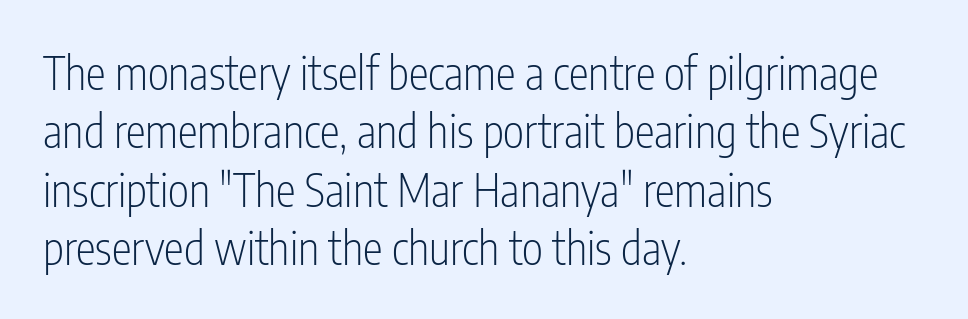
Q: Is the text bold? A: No.
Q: Is the text italic (slanted)? A: No, it is upright.
Q: Is the typeface a serif or a sans-serif typeface? A: Sans-serif.
Q: Is the text underlined? A: No.
Q: How is the paragraph aligned? A: Left-aligned.
Q: Is the spacing between letters normal or unusually wide? A: Normal.
Q: Is the spacing between lines tight, normal or loose? A: Normal.
Q: Width (condensed, normal, or wide)? A: Condensed.
Q: Stroke contrast? A: Low.
Q: x-height? A: Medium.
Q: Monospaced? A: No.
